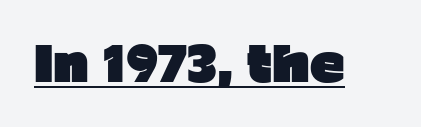
The image shows 48 px heavy sans-serif type, upright; set normal letter spacing, underlined; low stroke contrast and a medium x-height.
